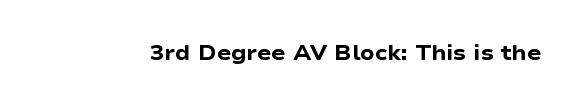
The image shows 21 px bold type, upright; set normal letter spacing, not underlined.
